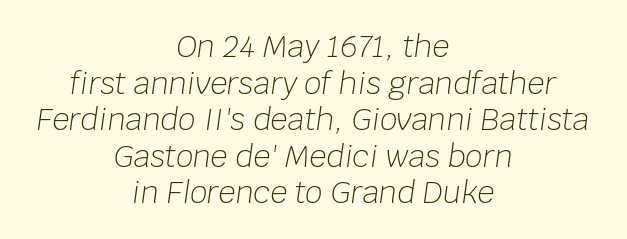
The image shows 30 px light type, italic (leaning right); set centered, line spacing 1.22x, normal letter spacing, not underlined; low stroke contrast and a large x-height.
